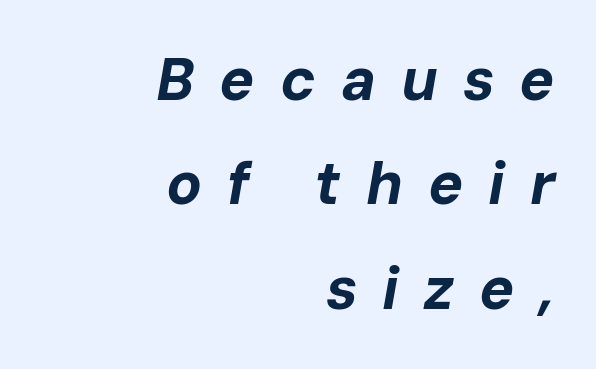
{"italic": "yes", "lean": "right", "slant_degrees": 10, "bold": "yes", "weight": "bold", "width": "normal", "stroke_contrast": "low", "x_height": "medium", "monospaced": "no", "underline": "no", "align": "right", "line_spacing_ratio": 1.77, "letter_spacing": "wide", "letter_spacing_em": 0.42, "glyph_px": 59}
